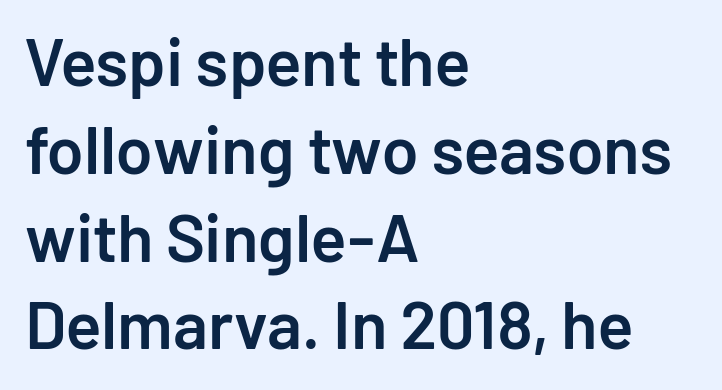
{"serif": "no", "italic": "no", "bold": "semi", "weight": "semibold", "width": "normal", "stroke_contrast": "low", "x_height": "medium", "monospaced": "no", "underline": "no", "align": "left", "line_spacing": "normal", "line_spacing_ratio": 1.31, "letter_spacing": "normal", "letter_spacing_em": 0.0, "glyph_px": 67}
